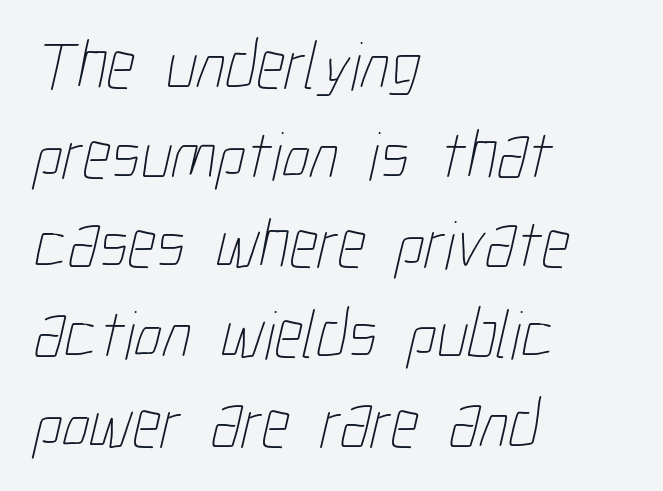
{"bold": "no", "weight": "thin", "width": "condensed", "stroke_contrast": "low", "x_height": "medium", "monospaced": "no", "underline": "no", "align": "left", "line_spacing": "normal", "line_spacing_ratio": 1.3, "letter_spacing": "normal", "letter_spacing_em": 0.0, "glyph_px": 69}
